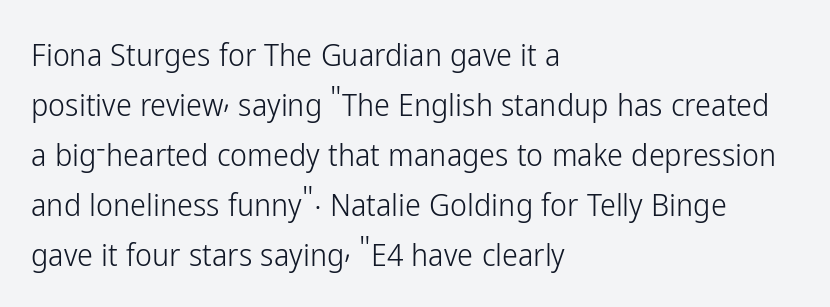
{"serif": "no", "italic": "no", "bold": "no", "weight": "light", "width": "condensed", "stroke_contrast": "low", "x_height": "medium", "monospaced": "no", "underline": "no", "align": "left", "line_spacing": "normal", "line_spacing_ratio": 1.56, "letter_spacing": "normal", "letter_spacing_em": 0.0, "glyph_px": 32}
